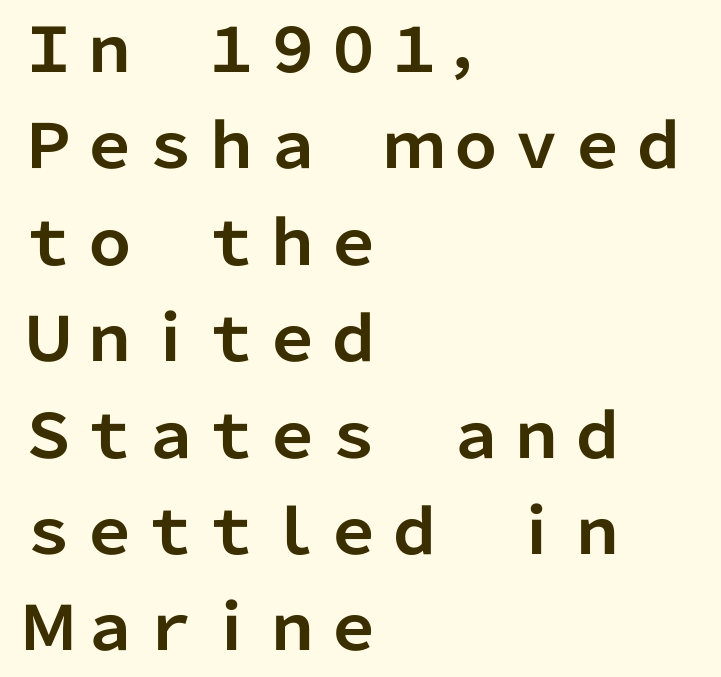
Q: Is the text bold? A: Yes.
Q: Is the text italic (slanted)? A: No, it is upright.
Q: Is the typeface a serif or a sans-serif typeface? A: Sans-serif.
Q: Is the text underlined? A: No.
Q: How is the paragraph aligned? A: Left-aligned.
Q: Is the spacing between letters normal or unusually wide? A: Normal.
Q: Is the spacing between lines tight, normal or loose? A: Normal.
Q: Width (condensed, normal, or wide)? A: Normal.
Q: Stroke contrast? A: Low.
Q: x-height? A: Medium.
Q: Monospaced? A: No.
